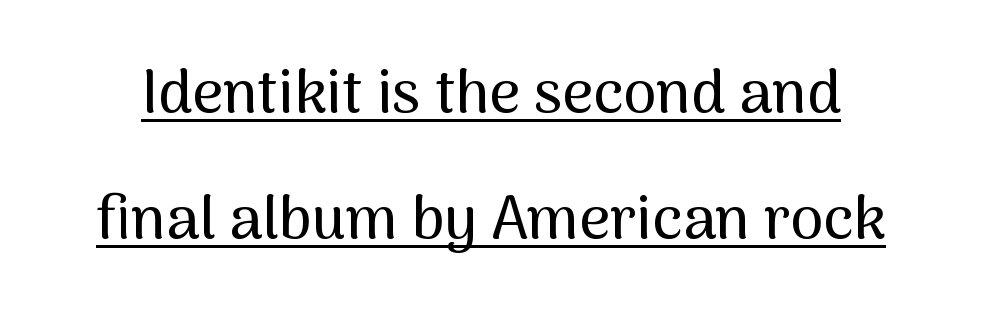
{"serif": "no", "italic": "no", "width": "normal", "stroke_contrast": "medium", "x_height": "medium", "monospaced": "no", "underline": "yes", "line_spacing": "loose", "line_spacing_ratio": 2.1, "letter_spacing": "normal", "letter_spacing_em": 0.0, "glyph_px": 60}
